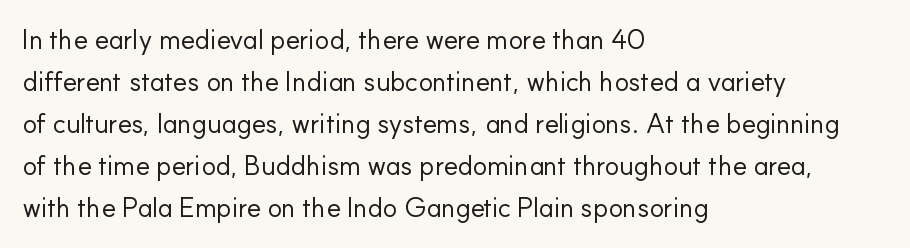
{"italic": "no", "bold": "no", "underline": "no", "align": "left", "line_spacing": "normal", "line_spacing_ratio": 1.56, "letter_spacing": "normal", "letter_spacing_em": 0.0, "glyph_px": 27}
